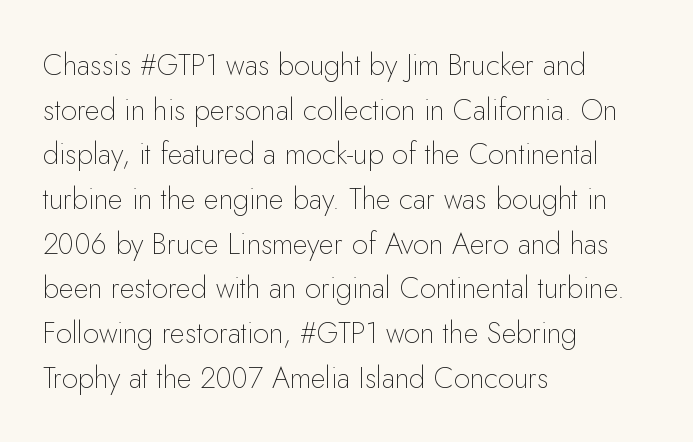
The image shows 29 px thin sans-serif type, upright; set left-aligned, normal line spacing (1.54x), normal letter spacing, not underlined; low stroke contrast and a small x-height.
